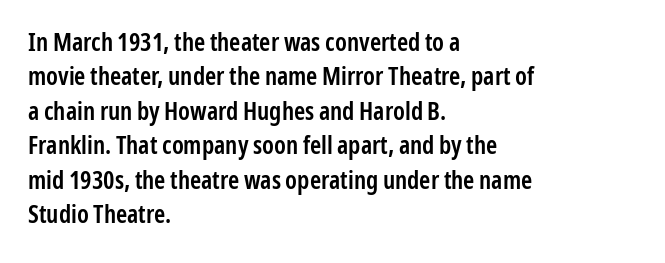
{"italic": "no", "bold": "semi", "underline": "no", "align": "left", "line_spacing": "normal", "line_spacing_ratio": 1.38, "letter_spacing": "normal", "letter_spacing_em": 0.0, "glyph_px": 25}
